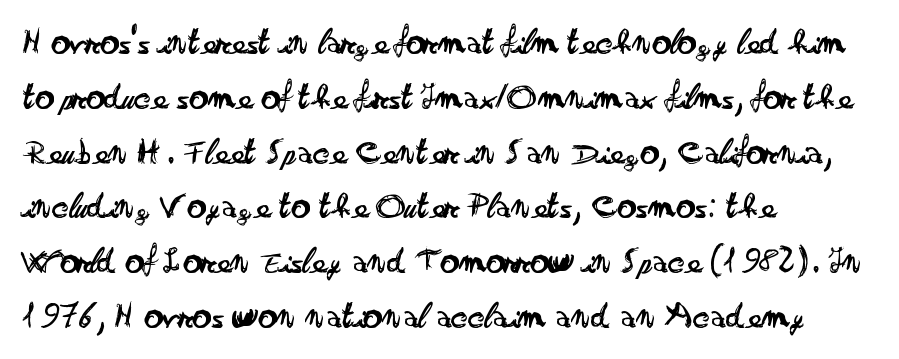
How are the letters spaced? Ordinarily, with no added tracking. A student would call this left alignment; a typographer would say flush left, rag right. The text was rendered using a sans face with plain stroke endings. Here the designer chose a conventional face with non-uniform glyph widths. Vertical spacing — default. The string is rendered with underlining switched off.
